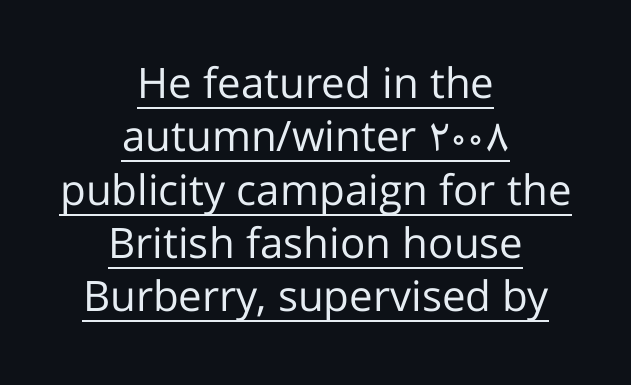
{"serif": "no", "italic": "no", "bold": "no", "weight": "regular", "width": "normal", "stroke_contrast": "low", "x_height": "medium", "monospaced": "no", "underline": "yes", "align": "center", "line_spacing": "normal", "line_spacing_ratio": 1.27, "letter_spacing": "normal", "letter_spacing_em": 0.0, "glyph_px": 42}
